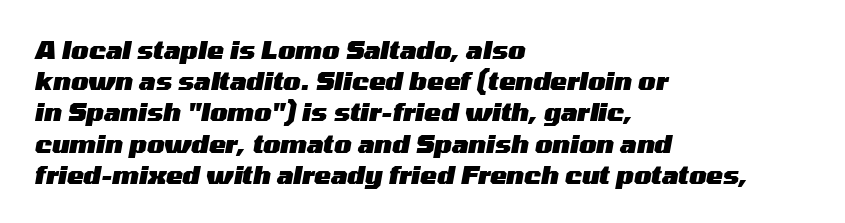
These lines carry a lot of weight — the face is fully bold. An italicized treatment has been applied to the whole sample. Characters follow at the spacing the type designer built in. The glyphs are unaccompanied by any horizontal stroke below them. Which margin do the lines hug? The left one — the right edge is uneven.
